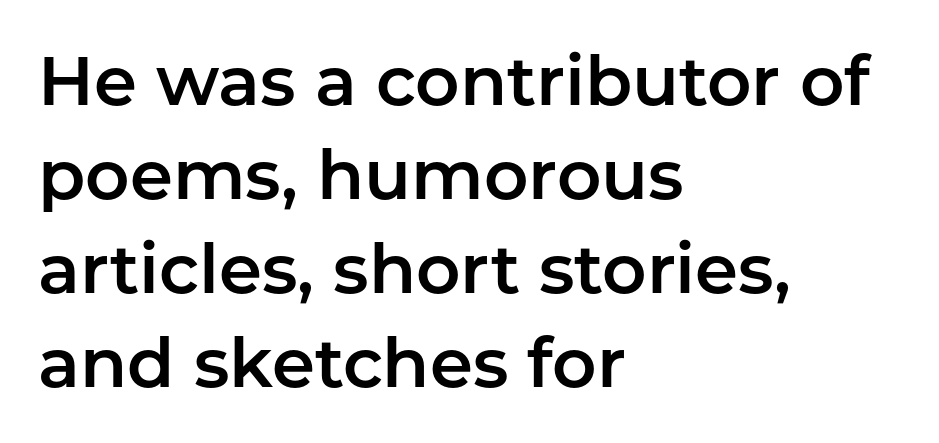
Q: Is the text italic (slanted)? A: No, it is upright.
Q: Is the typeface a serif or a sans-serif typeface? A: Sans-serif.
Q: Is the text underlined? A: No.
Q: How is the paragraph aligned? A: Left-aligned.
Q: Is the spacing between letters normal or unusually wide? A: Normal.
Q: Is the spacing between lines tight, normal or loose? A: Normal.
Q: Width (condensed, normal, or wide)? A: Normal.
Q: Stroke contrast? A: Low.
Q: x-height? A: Medium.
Q: Monospaced? A: No.
